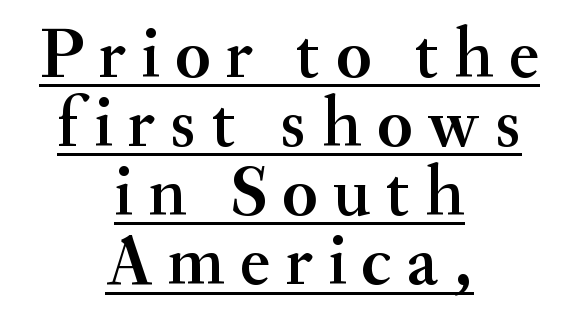
The image shows 72 px serif type, upright; set centered, tight line spacing (0.96x), unusually wide letter spacing (+0.21 em), underlined; medium stroke contrast and a small x-height.
